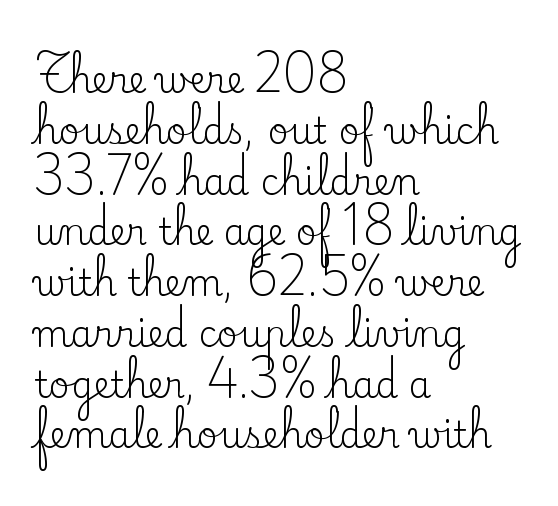
The image shows 36 px regular-weight type, upright; set left-aligned, normal line spacing (1.41x), normal letter spacing, not underlined; low stroke contrast and a small x-height.
